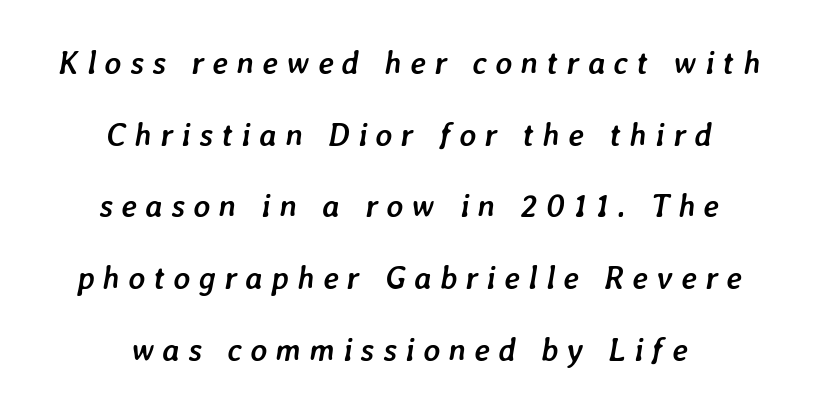
Q: Is the text bold? A: Yes.
Q: Is the text italic (slanted)? A: Yes, it leans right by about 7 degrees.
Q: Is the text underlined? A: No.
Q: How is the paragraph aligned? A: Centered.
Q: Is the spacing between letters normal or unusually wide? A: Unusually wide.
Q: Is the spacing between lines tight, normal or loose? A: Loose.
Q: Width (condensed, normal, or wide)? A: Normal.
Q: Stroke contrast? A: Low.
Q: x-height? A: Medium.
Q: Monospaced? A: No.
